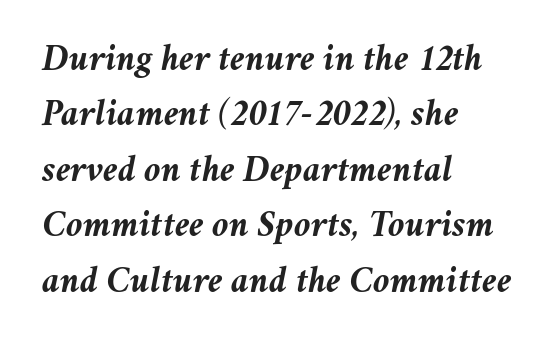
The image shows 38 px semibold type, italic (leaning right); set left-aligned, normal line spacing (1.46x), normal letter spacing, not underlined; medium stroke contrast and a medium x-height.
